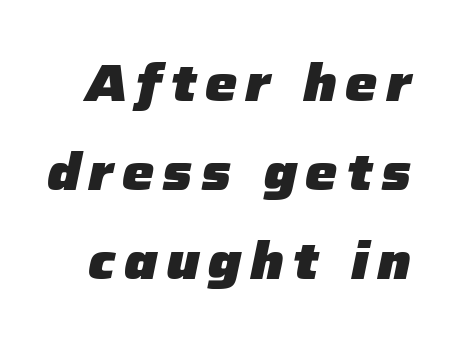
Q: Is the text bold? A: Yes.
Q: Is the text italic (slanted)? A: Yes, it leans right by about 12 degrees.
Q: Is the text underlined? A: No.
Q: Width (condensed, normal, or wide)? A: Normal.
Q: Stroke contrast? A: Low.
Q: x-height? A: Medium.
Q: Monospaced? A: No.
